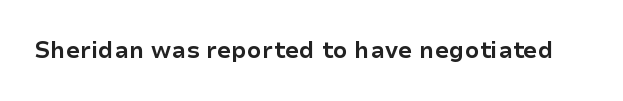
Notice how thick the strokes are: this is what a full bold looks like. In terms of letterspacing, this is plain default setting. The specimen omits any rule beneath the text block's lines. The lettering stays uniformly vertical, giving the passage a roman look.
